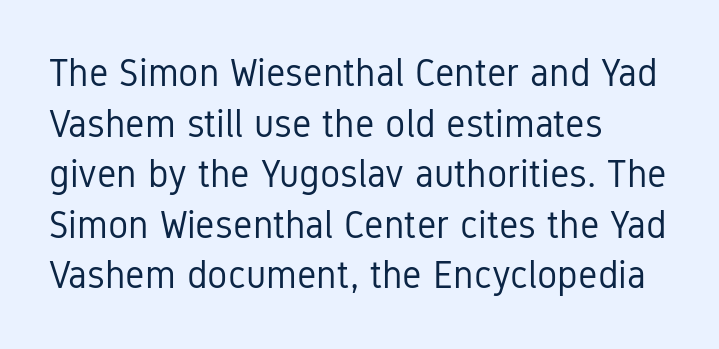
Q: Is the text bold? A: No.
Q: Is the text italic (slanted)? A: No, it is upright.
Q: Is the typeface a serif or a sans-serif typeface? A: Sans-serif.
Q: Is the text underlined? A: No.
Q: How is the paragraph aligned? A: Left-aligned.
Q: Is the spacing between letters normal or unusually wide? A: Normal.
Q: Is the spacing between lines tight, normal or loose? A: Normal.
Q: Width (condensed, normal, or wide)? A: Condensed.
Q: Stroke contrast? A: Low.
Q: x-height? A: Medium.
Q: Monospaced? A: No.
